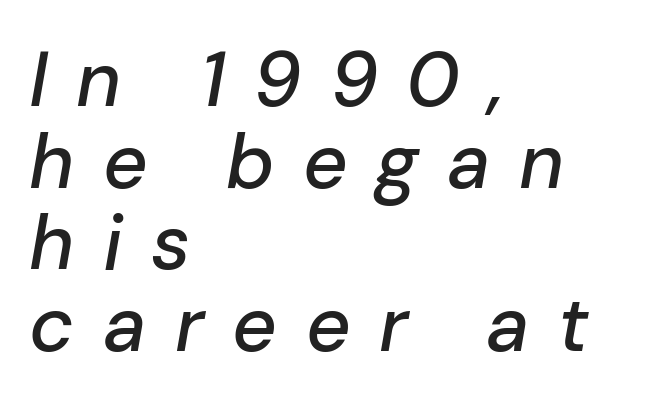
Character widths vary here, with narrow letters taking less room than wide ones. The ragged edge is on the right, which tells us the setting is flush left. Each word looks stretched out because of the extra space between its letters. How would I describe the line gaps? Narrow and economical. The area under the type is left untouched. Compared with ordinary roman type, these characters are visibly tilted.
